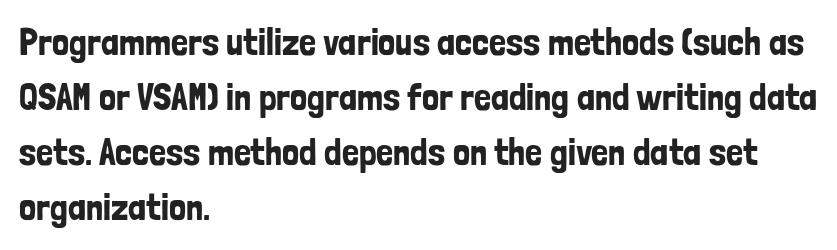
Does the type have serifs? No, each stem ends abruptly. Here the glyphs are tracked normally, forming tight word shapes. Upright lettering throughout. Do the characters align in a grid? No, the font is proportional. Beneath every word, the page is bare. The space between consecutive lines is moderate.
